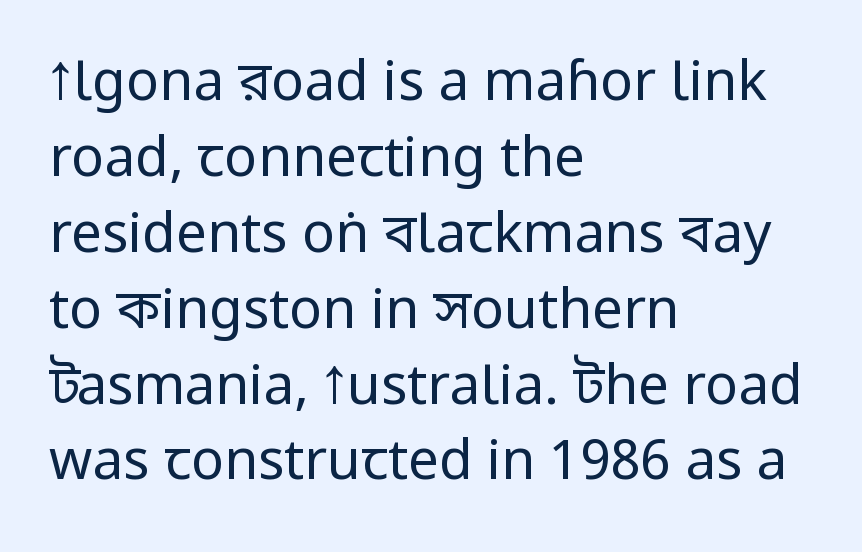
{"serif": "no", "italic": "no", "bold": "no", "weight": "regular", "width": "condensed", "stroke_contrast": "low", "x_height": "large", "monospaced": "no", "underline": "no", "align": "left", "line_spacing": "normal", "line_spacing_ratio": 1.38, "letter_spacing": "normal", "letter_spacing_em": 0.0, "glyph_px": 55}
